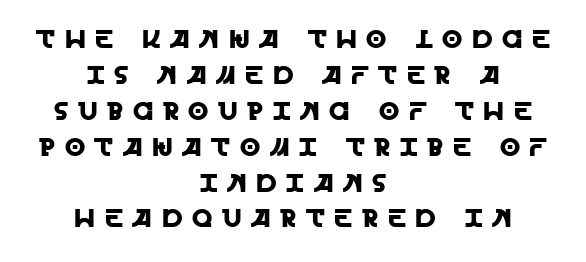
Q: Is the text italic (slanted)? A: No, it is upright.
Q: Is the text underlined? A: No.
Q: How is the paragraph aligned? A: Centered.
Q: Is the spacing between letters normal or unusually wide? A: Unusually wide.
Q: Is the spacing between lines tight, normal or loose? A: Normal.
